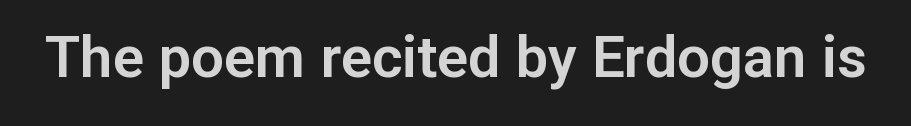
Style check: upright. There is no visible air inserted between adjacent glyphs. Regarding serifs, this sample does without them. Each letter keeps its own natural width here, so spacing adapts to shape. A bare baseline throughout the passage.
